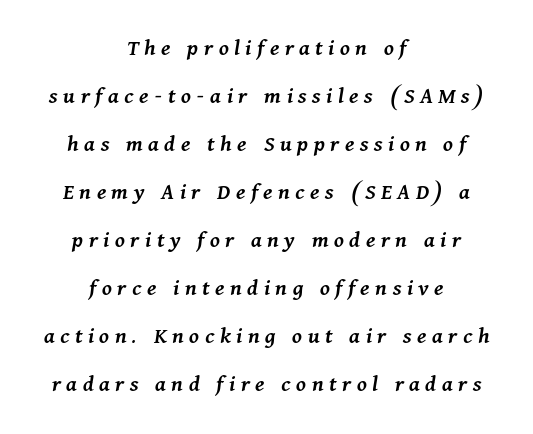
The image shows 24 px text type, italic (leaning right); set centered, loose line spacing (2.0x), unusually wide letter spacing (+0.23 em), not underlined.
